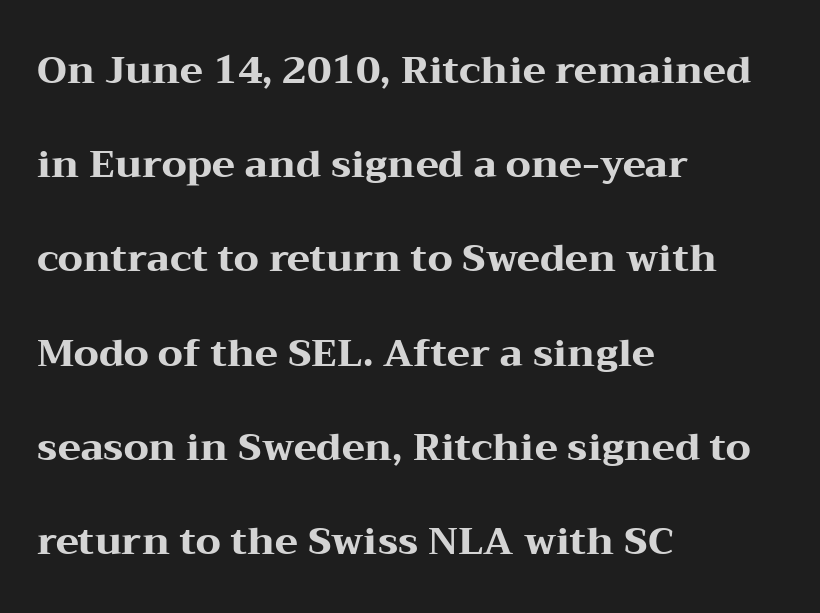
The block of text is sparse from top to bottom, with ample space between rows. This is the regular roman posture of the typeface. The line texture is even and compact thanks to regular tracking. In terms of letterform style, serifs are clearly present.
